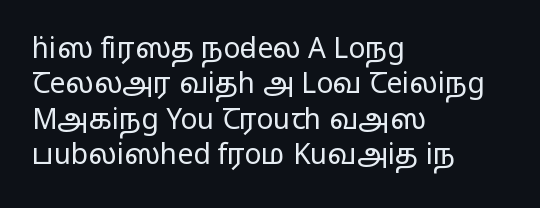
The image shows 28 px regular-weight, wide sans-serif type, upright; set left-aligned, normal line spacing (1.26x), normal letter spacing, not underlined; low stroke contrast and a medium x-height.
